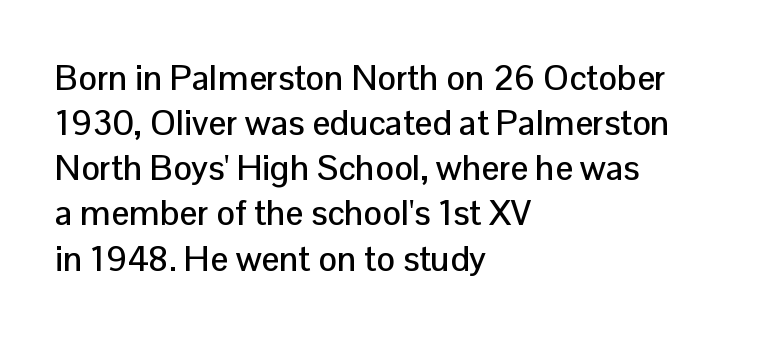
The image shows 35 px sans-serif type, upright; set left-aligned, normal line spacing (1.29x), normal letter spacing, not underlined; low stroke contrast and a medium x-height.
